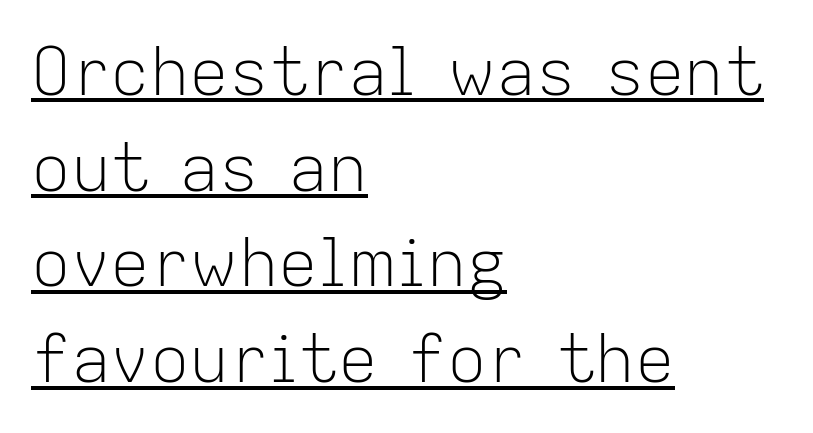
The image shows 66 px light sans-serif type, upright; set left-aligned, normal line spacing (1.45x), normal letter spacing, underlined; low stroke contrast and a medium x-height.
